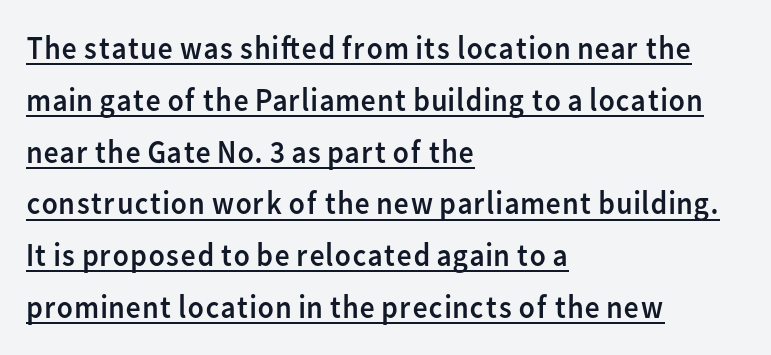
The image shows 33 px regular-weight sans-serif type, upright; set left-aligned, normal line spacing (1.57x), normal letter spacing, underlined; low stroke contrast and a medium x-height.
